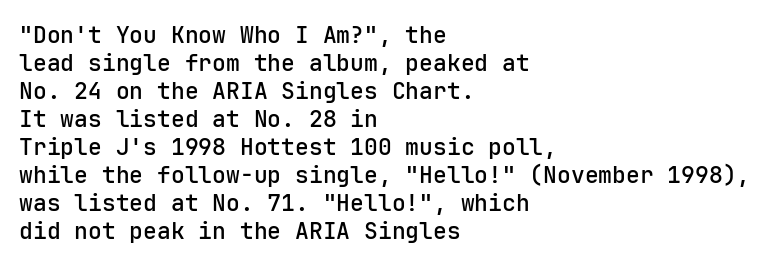
Q: Is the text bold? A: Semi-bold.
Q: Is the text italic (slanted)? A: No, it is upright.
Q: Is the text underlined? A: No.
Q: How is the paragraph aligned? A: Left-aligned.
Q: Is the spacing between letters normal or unusually wide? A: Normal.
